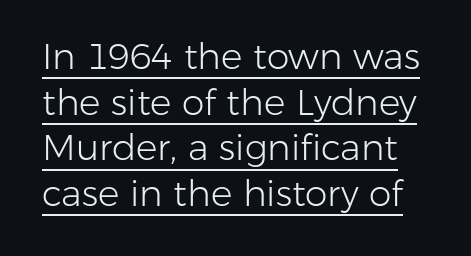
{"serif": "no", "italic": "no", "bold": "no", "weight": "light", "width": "normal", "stroke_contrast": "low", "x_height": "medium", "monospaced": "no", "underline": "yes", "line_spacing": "normal", "line_spacing_ratio": 1.27, "letter_spacing": "normal", "letter_spacing_em": 0.0, "glyph_px": 36}
